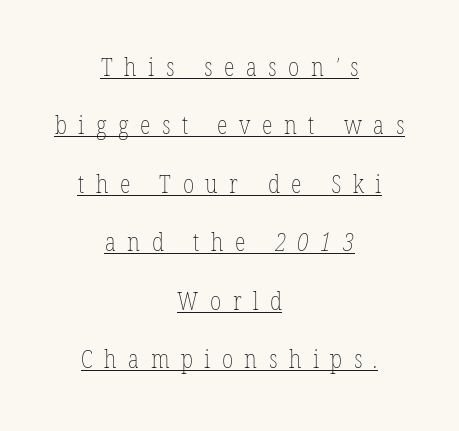
{"bold": "no", "underline": "yes", "align": "center", "line_spacing": "loose", "line_spacing_ratio": 2.34, "letter_spacing": "wide", "letter_spacing_em": 0.46, "glyph_px": 25}
